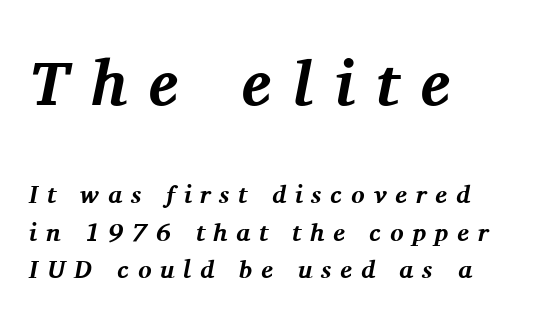
The image shows 63 px bold serif type, italic (leaning right); set left-aligned, normal line spacing (1.49x), unusually wide letter spacing (+0.35 em), not underlined; the first (top) block is 2.52x larger; medium stroke contrast and a medium x-height.
